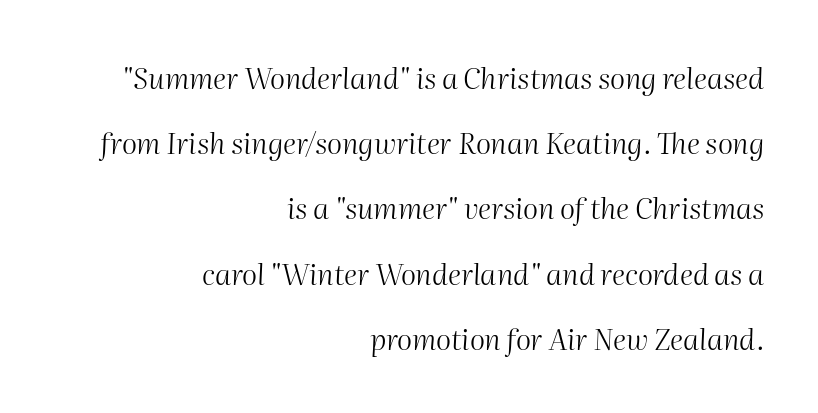
The image shows 29 px light type, italic (leaning right); set right-aligned, loose line spacing (2.25x), normal letter spacing, not underlined; medium stroke contrast and a medium x-height.
